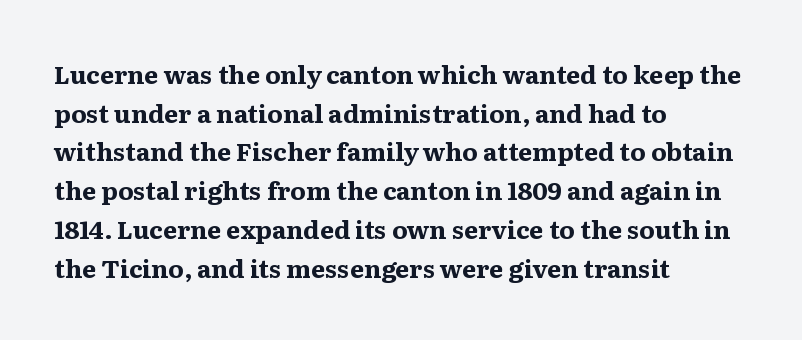
Lines of text with bare space underneath. Default kerning and tracking; the words read as compact shapes. Typeset ragged right — the left edge is the straight one. Regarding leading, the lines here are spaced in the standard way. Every stem runs plumb, perpendicular to the baseline.
